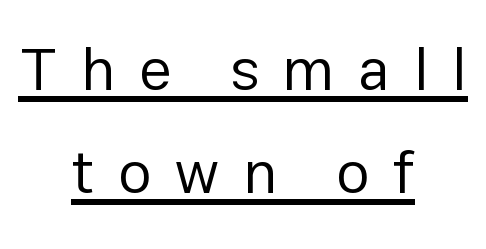
Q: Is the text bold? A: No.
Q: Is the text italic (slanted)? A: No, it is upright.
Q: Is the typeface a serif or a sans-serif typeface? A: Sans-serif.
Q: Is the text underlined? A: Yes.
Q: How is the paragraph aligned? A: Centered.
Q: Is the spacing between letters normal or unusually wide? A: Unusually wide.
Q: Width (condensed, normal, or wide)? A: Normal.
Q: Stroke contrast? A: Low.
Q: x-height? A: Medium.
Q: Monospaced? A: No.
